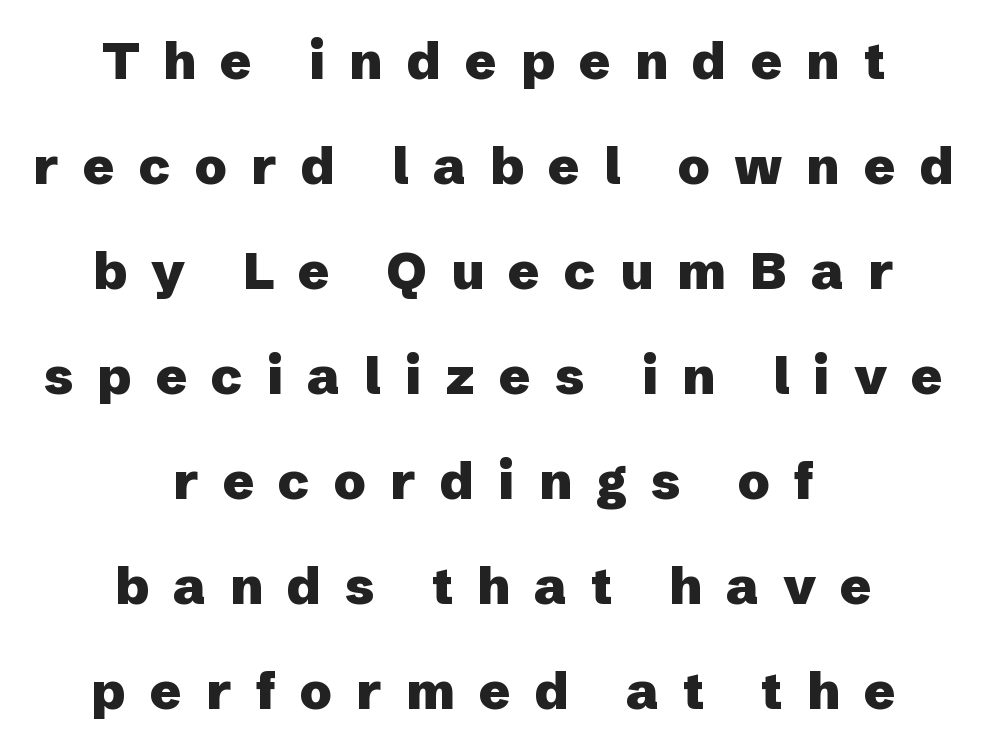
Q: Is the text bold? A: Yes.
Q: Is the text italic (slanted)? A: No, it is upright.
Q: Is the typeface a serif or a sans-serif typeface? A: Sans-serif.
Q: Is the text underlined? A: No.
Q: How is the paragraph aligned? A: Centered.
Q: Is the spacing between letters normal or unusually wide? A: Unusually wide.
Q: Is the spacing between lines tight, normal or loose? A: Loose.
Q: Width (condensed, normal, or wide)? A: Normal.
Q: Stroke contrast? A: Low.
Q: x-height? A: Medium.
Q: Monospaced? A: No.
